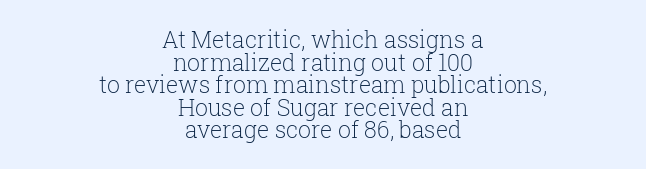
The image shows 23 px text type, upright; set centered, tight line spacing (0.98x), normal letter spacing, not underlined.
